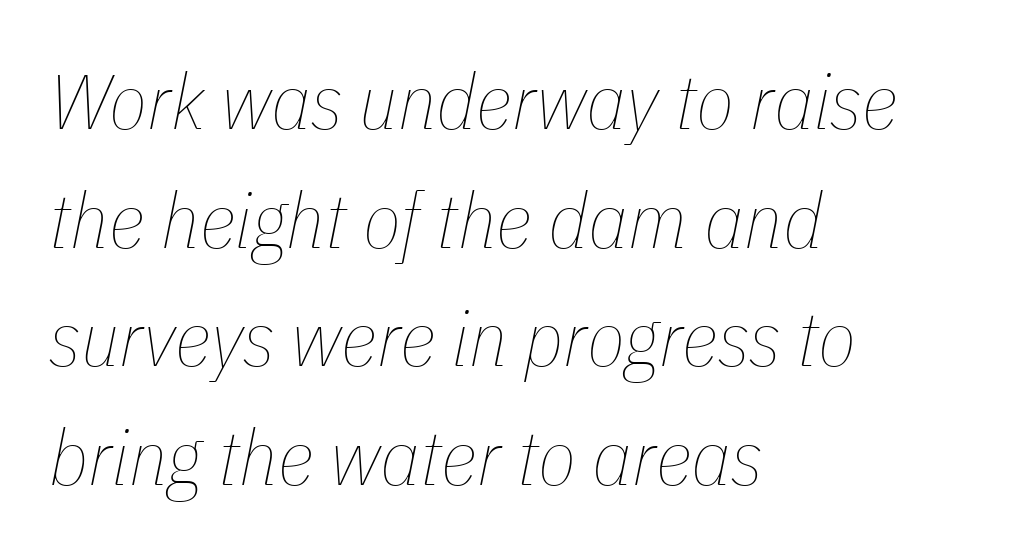
The image shows 78 px thin, condensed type, italic (leaning right); set left-aligned, normal line spacing (1.52x), normal letter spacing, not underlined; low stroke contrast and a medium x-height.
